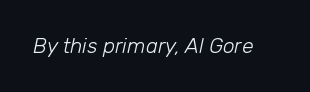
{"italic": "yes", "lean": "right", "slant_degrees": 12, "bold": "no", "underline": "no", "letter_spacing": "normal", "letter_spacing_em": 0.0, "glyph_px": 21}
